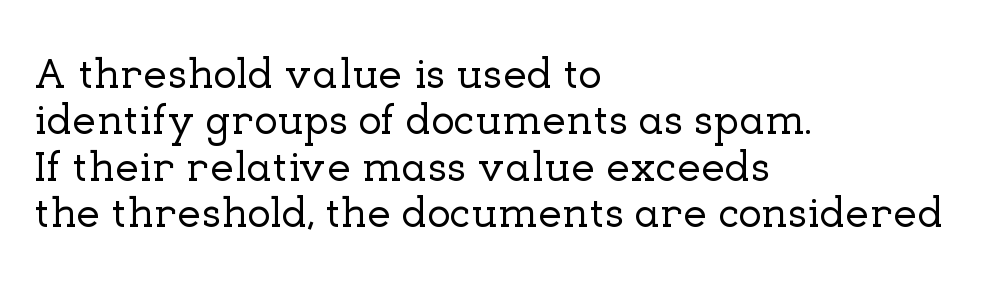
Q: Is the text italic (slanted)? A: No, it is upright.
Q: Is the typeface a serif or a sans-serif typeface? A: Serif.
Q: Is the text underlined? A: No.
Q: How is the paragraph aligned? A: Left-aligned.
Q: Is the spacing between letters normal or unusually wide? A: Normal.
Q: Is the spacing between lines tight, normal or loose? A: Tight.
Q: Width (condensed, normal, or wide)? A: Normal.
Q: Stroke contrast? A: Low.
Q: x-height? A: Medium.
Q: Monospaced? A: No.
